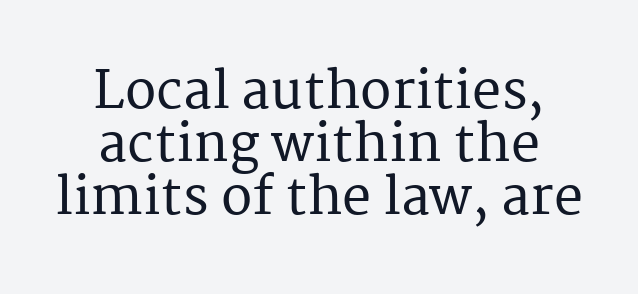
Q: Is the text italic (slanted)? A: No, it is upright.
Q: Is the typeface a serif or a sans-serif typeface? A: Serif.
Q: Is the text underlined? A: No.
Q: How is the paragraph aligned? A: Centered.
Q: Is the spacing between letters normal or unusually wide? A: Normal.
Q: Is the spacing between lines tight, normal or loose? A: Tight.
Q: Width (condensed, normal, or wide)? A: Normal.
Q: Stroke contrast? A: Medium.
Q: x-height? A: Medium.
Q: Monospaced? A: No.
